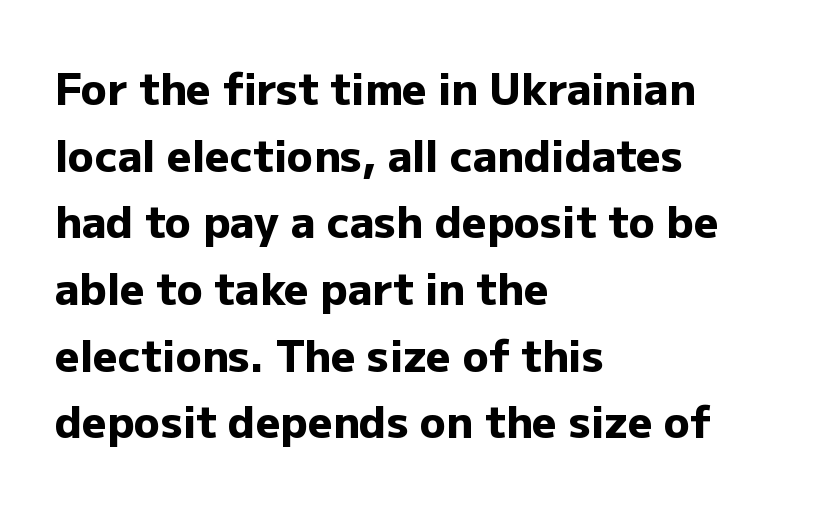
Does extra space separate the letters? No, they use regular spacing. The line-height multiplier appears to be the usual default. Looks like regular typesetting: each glyph gets only the width it needs. The font's upright variant was chosen for this text. Grotesque or geometric, the face here clearly has no serifs.
